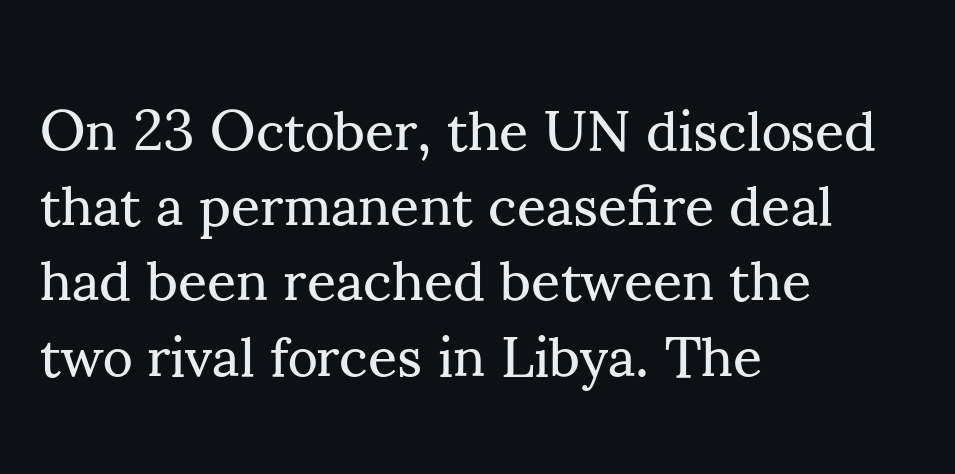
Q: Is the text bold? A: No.
Q: Is the text italic (slanted)? A: No, it is upright.
Q: Is the typeface a serif or a sans-serif typeface? A: Serif.
Q: Is the text underlined? A: No.
Q: How is the paragraph aligned? A: Left-aligned.
Q: Is the spacing between letters normal or unusually wide? A: Normal.
Q: Is the spacing between lines tight, normal or loose? A: Normal.
Q: Width (condensed, normal, or wide)? A: Normal.
Q: Stroke contrast? A: Medium.
Q: x-height? A: Small.
Q: Monospaced? A: No.
